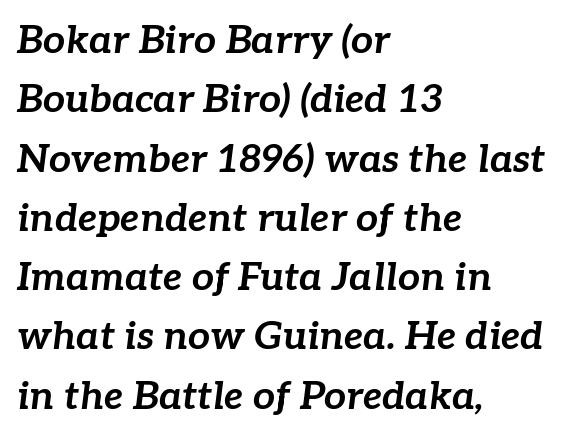
The image shows 39 px bold type, italic (leaning right); set left-aligned, normal line spacing (1.52x), normal letter spacing, not underlined; low stroke contrast and a medium x-height.
